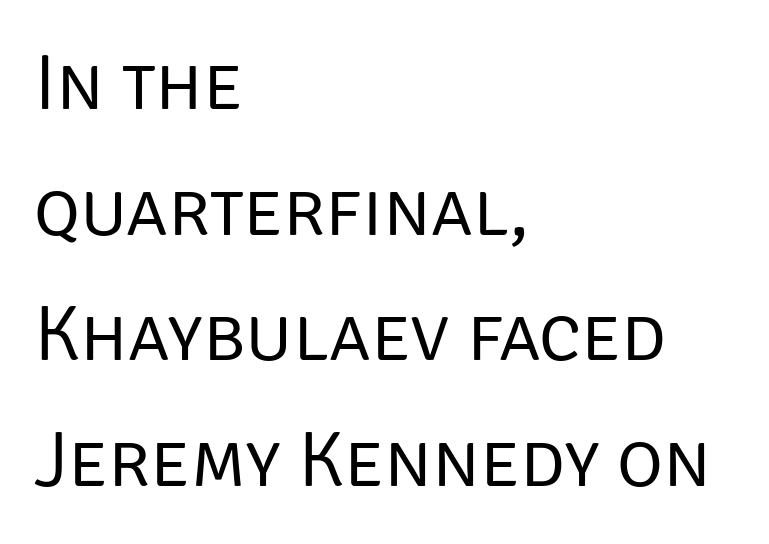
The letters stand upright; this is a roman face. Weight: regular or lighter. Leftover space on each line is placed entirely after the last word. Is the letter spacing exaggerated? No — it looks like the ordinary default.
